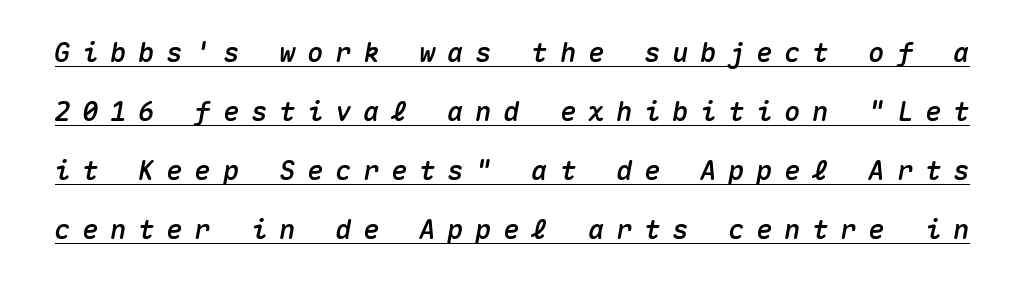
The image shows 27 px text type, italic (leaning right); set loose line spacing (2.18x), unusually wide letter spacing (+0.44 em), underlined.
